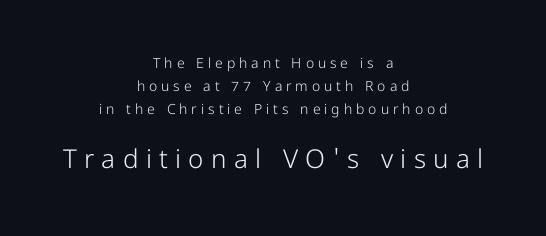
The image shows 26 px text type, upright; set centered, normal line spacing (1.64x), unusually wide letter spacing (+0.28 em), not underlined; the second (bottom) block is 1.86x larger.
